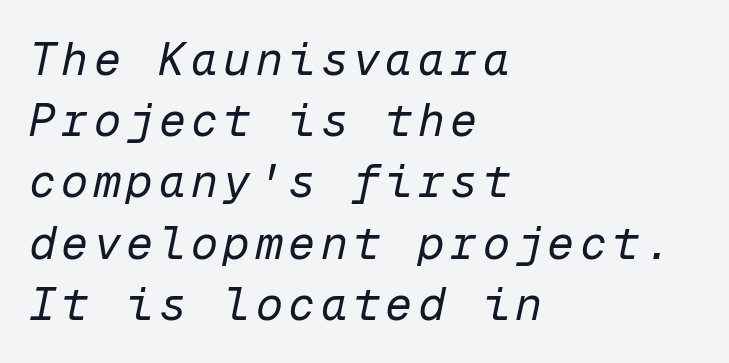
The image shows 45 px regular-weight type, italic (leaning right), monospaced; set left-aligned, normal line spacing (1.36x), not underlined; low stroke contrast and a medium x-height.
